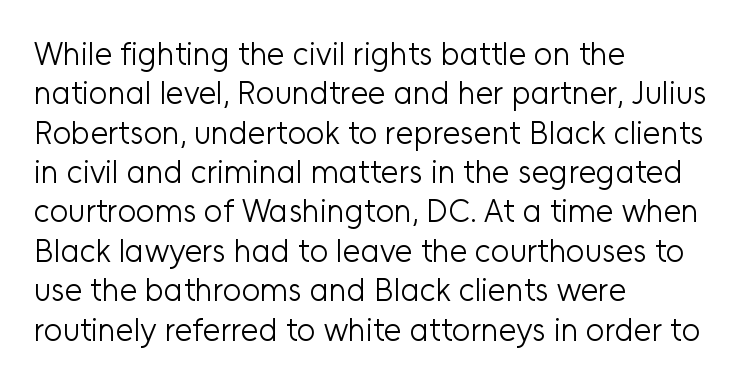
{"serif": "no", "italic": "no", "bold": "no", "weight": "light", "width": "normal", "stroke_contrast": "low", "x_height": "medium", "monospaced": "no", "underline": "no", "align": "left", "line_spacing_ratio": 1.23, "letter_spacing": "normal", "letter_spacing_em": 0.0, "glyph_px": 32}
